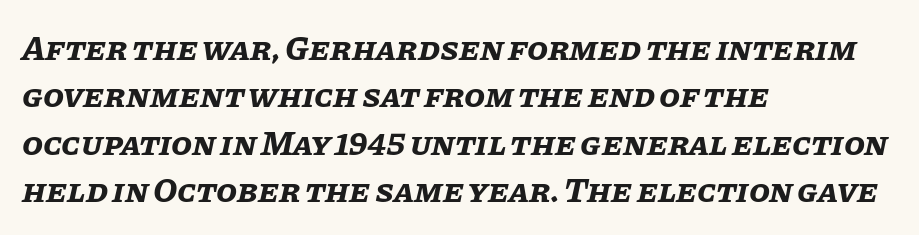
Q: Is the text bold? A: Yes.
Q: Is the text italic (slanted)? A: Yes, it leans right by about 11 degrees.
Q: Is the text underlined? A: No.
Q: How is the paragraph aligned? A: Left-aligned.
Q: Is the spacing between letters normal or unusually wide? A: Normal.
Q: Is the spacing between lines tight, normal or loose? A: Normal.
Q: Width (condensed, normal, or wide)? A: Normal.
Q: Stroke contrast? A: Low.
Q: x-height? A: Large.
Q: Monospaced? A: No.
